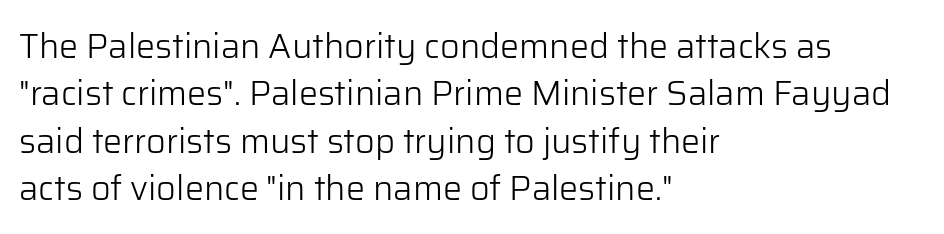
Q: Is the text bold? A: No.
Q: Is the text italic (slanted)? A: No, it is upright.
Q: Is the typeface a serif or a sans-serif typeface? A: Sans-serif.
Q: Is the text underlined? A: No.
Q: How is the paragraph aligned? A: Left-aligned.
Q: Is the spacing between letters normal or unusually wide? A: Normal.
Q: Is the spacing between lines tight, normal or loose? A: Normal.
Q: Width (condensed, normal, or wide)? A: Normal.
Q: Stroke contrast? A: Low.
Q: x-height? A: Medium.
Q: Monospaced? A: No.
